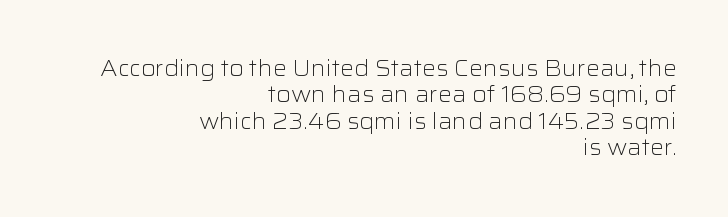
{"italic": "no", "bold": "no", "underline": "no", "align": "right", "line_spacing_ratio": 1.2, "letter_spacing": "normal", "letter_spacing_em": 0.0, "glyph_px": 22}
